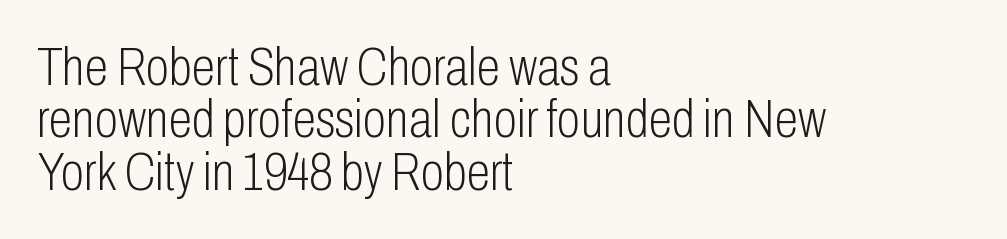
The image shows 54 px light, condensed sans-serif type, upright; set left-aligned, tight line spacing (0.97x), normal letter spacing, not underlined; low stroke contrast and a medium x-height.
